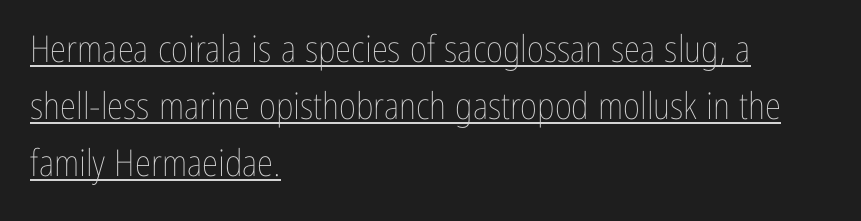
The image shows 37 px thin, condensed type, upright; set left-aligned, normal line spacing (1.54x), normal letter spacing, underlined; low stroke contrast and a medium x-height.
